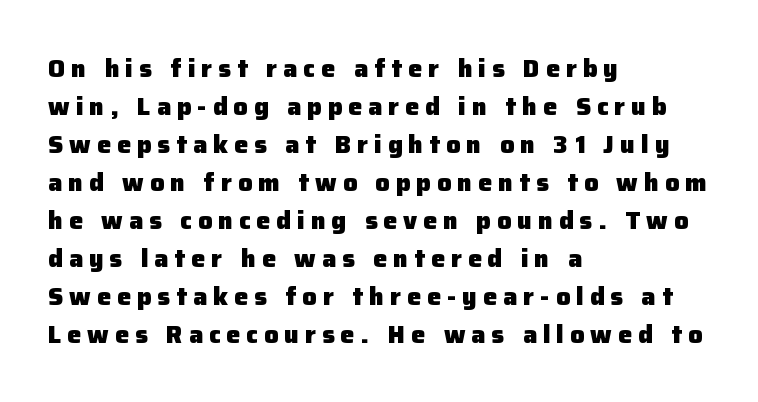
Q: Is the text bold? A: Yes.
Q: Is the text italic (slanted)? A: No, it is upright.
Q: Is the text underlined? A: No.
Q: How is the paragraph aligned? A: Left-aligned.
Q: Is the spacing between letters normal or unusually wide? A: Unusually wide.
Q: Is the spacing between lines tight, normal or loose? A: Normal.
